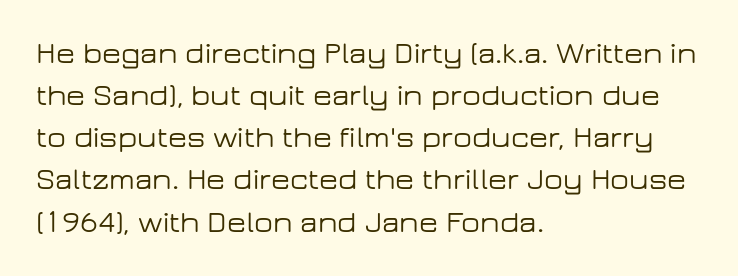
Q: Is the text italic (slanted)? A: No, it is upright.
Q: Is the typeface a serif or a sans-serif typeface? A: Sans-serif.
Q: Is the text underlined? A: No.
Q: How is the paragraph aligned? A: Left-aligned.
Q: Is the spacing between letters normal or unusually wide? A: Normal.
Q: Is the spacing between lines tight, normal or loose? A: Normal.
Q: Width (condensed, normal, or wide)? A: Wide.
Q: Stroke contrast? A: Low.
Q: x-height? A: Medium.
Q: Monospaced? A: No.
